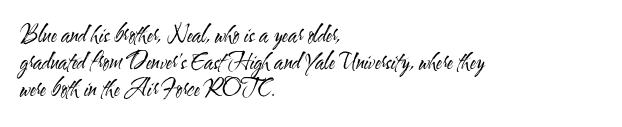
{"bold": "no", "underline": "no", "align": "left", "line_spacing_ratio": 1.23, "letter_spacing": "normal", "letter_spacing_em": 0.0, "glyph_px": 22}
